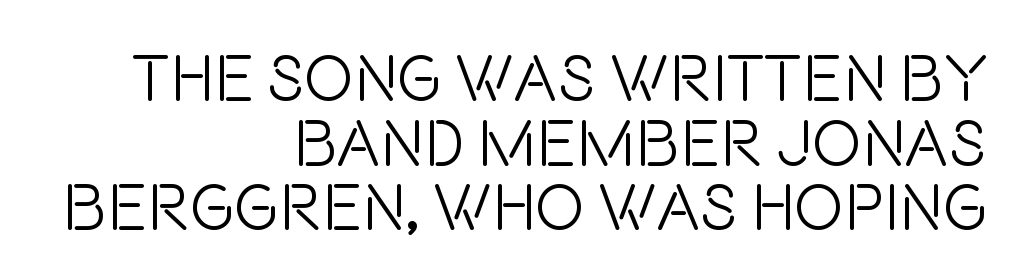
Q: Is the text bold? A: No.
Q: Is the text italic (slanted)? A: No, it is upright.
Q: Is the typeface a serif or a sans-serif typeface? A: Sans-serif.
Q: Is the text underlined? A: No.
Q: How is the paragraph aligned? A: Right-aligned.
Q: Is the spacing between letters normal or unusually wide? A: Normal.
Q: Is the spacing between lines tight, normal or loose? A: Tight.
Q: Width (condensed, normal, or wide)? A: Condensed.
Q: Stroke contrast? A: Low.
Q: x-height? A: Large.
Q: Monospaced? A: No.
